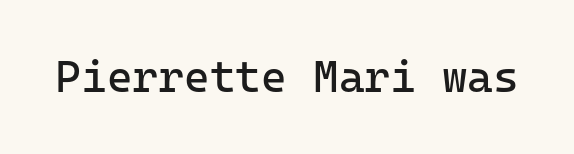
Q: Is the text bold? A: No.
Q: Is the text italic (slanted)? A: No, it is upright.
Q: Is the typeface a serif or a sans-serif typeface? A: Sans-serif.
Q: Is the text underlined? A: No.
Q: Is the spacing between letters normal or unusually wide? A: Normal.
Q: Width (condensed, normal, or wide)? A: Normal.
Q: Stroke contrast? A: Low.
Q: x-height? A: Medium.
Q: Monospaced? A: Yes.
